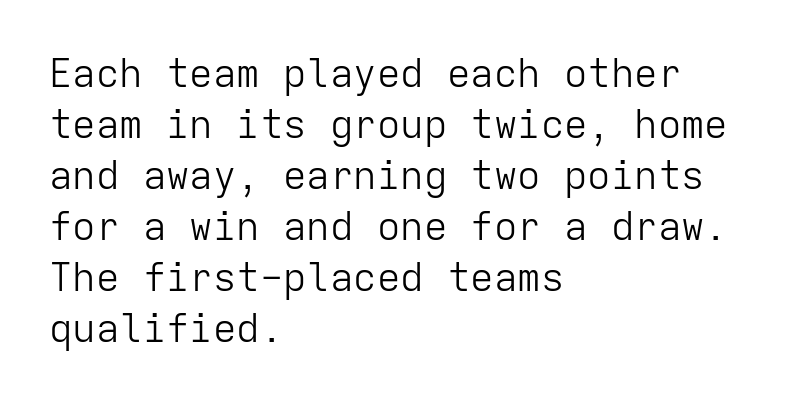
Q: Is the text bold? A: No.
Q: Is the text italic (slanted)? A: No, it is upright.
Q: Is the typeface a serif or a sans-serif typeface? A: Sans-serif.
Q: Is the text underlined? A: No.
Q: How is the paragraph aligned? A: Left-aligned.
Q: Is the spacing between letters normal or unusually wide? A: Normal.
Q: Is the spacing between lines tight, normal or loose? A: Normal.
Q: Width (condensed, normal, or wide)? A: Normal.
Q: Stroke contrast? A: Low.
Q: x-height? A: Medium.
Q: Monospaced? A: Yes.
